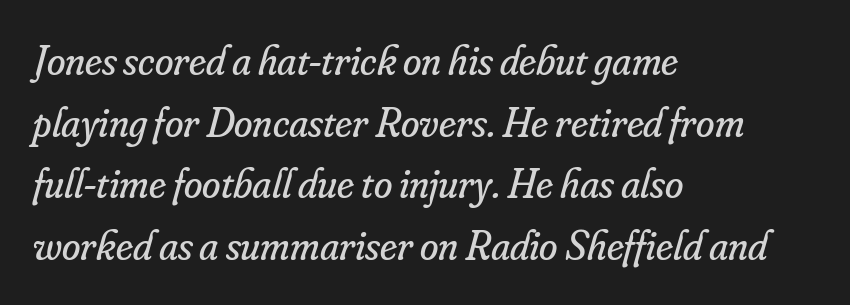
{"serif": "yes", "italic": "yes", "lean": "right", "slant_degrees": 16, "bold": "no", "weight": "regular", "width": "normal", "stroke_contrast": "low", "x_height": "small", "monospaced": "no", "underline": "no", "align": "left", "line_spacing": "normal", "line_spacing_ratio": 1.47, "letter_spacing": "normal", "letter_spacing_em": 0.0, "glyph_px": 42}
